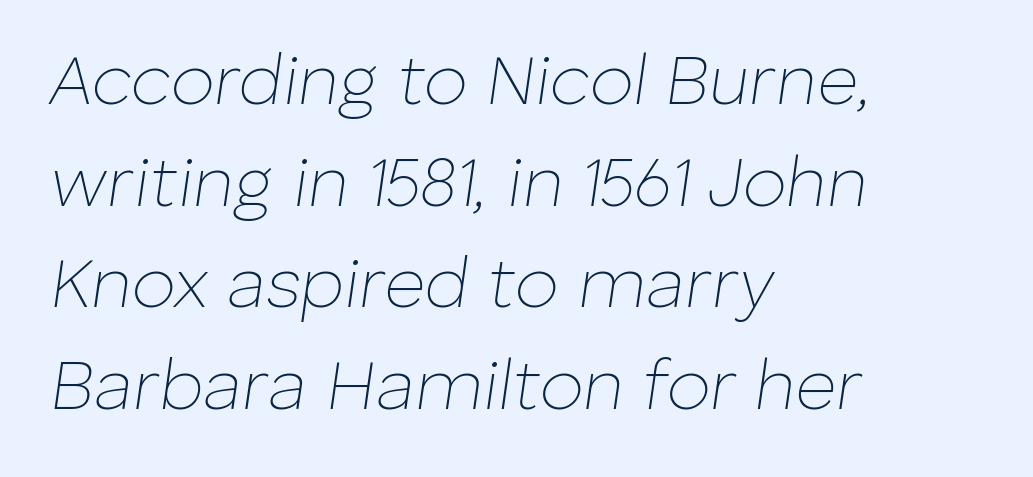
The image shows 71 px thin type, italic (leaning right); set left-aligned, normal line spacing (1.43x), normal letter spacing, not underlined; low stroke contrast and a medium x-height.
